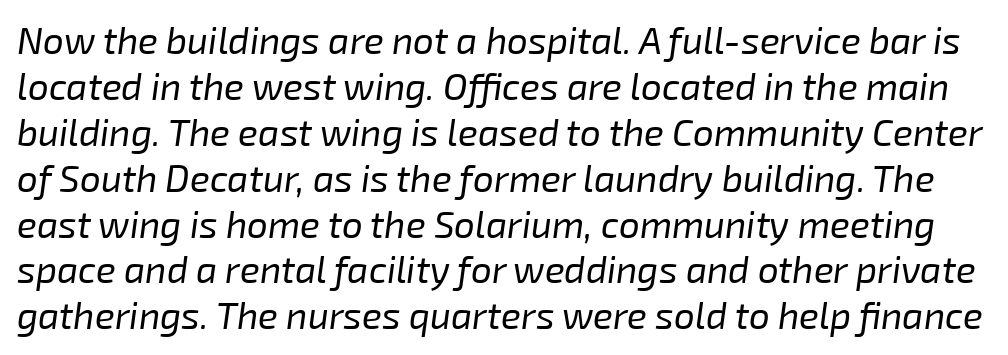
Q: Is the text bold? A: No.
Q: Is the text italic (slanted)? A: Yes, it leans right by about 8 degrees.
Q: Is the text underlined? A: No.
Q: Is the spacing between letters normal or unusually wide? A: Normal.
Q: Width (condensed, normal, or wide)? A: Normal.
Q: Stroke contrast? A: Low.
Q: x-height? A: Medium.
Q: Monospaced? A: No.
